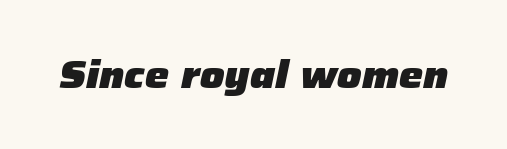
{"italic": "yes", "lean": "right", "slant_degrees": 12, "bold": "yes", "weight": "heavy", "width": "normal", "stroke_contrast": "low", "x_height": "medium", "monospaced": "no", "underline": "no", "letter_spacing": "normal", "letter_spacing_em": 0.0, "glyph_px": 38}
